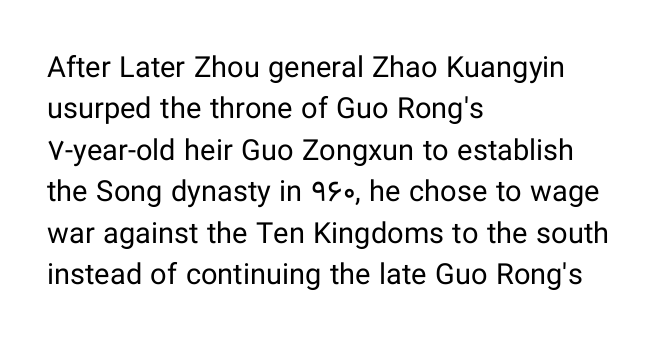
You can tell it's not italic because the verticals are truly vertical. The face used here is rendered with its standard letterfit. This rendering uses left alignment, leaving the right contour irregular. The space beneath each line is pristine and unruled.
